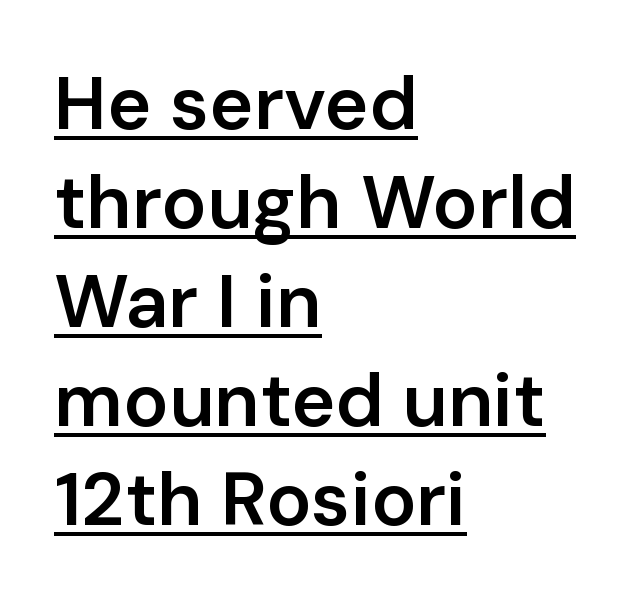
The axis of the letterforms is exactly vertical. In terms of leading, this rendering sits right in the middle. This is underlined copy, the kind a proofreader might mark for attention. The type is set solid horizontally, with unmodified tracking. Serifs: no, the terminals of the letterforms are clean. The passage is arranged the way most books set body copy — flush left.
